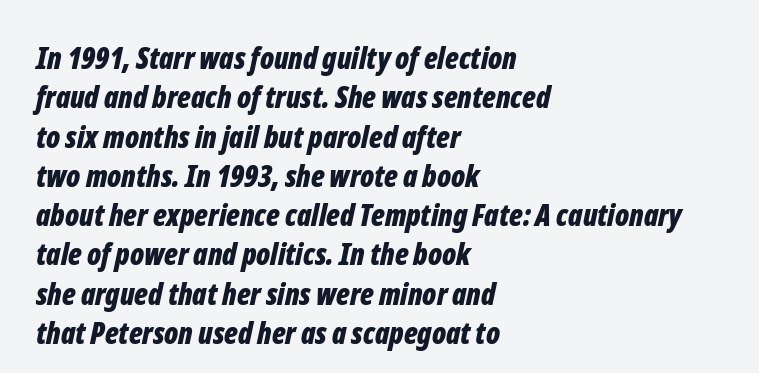
The image shows 30 px bold, condensed type, italic (leaning right); set left-aligned, normal line spacing (1.31x), normal letter spacing, not underlined; low stroke contrast and a medium x-height.
